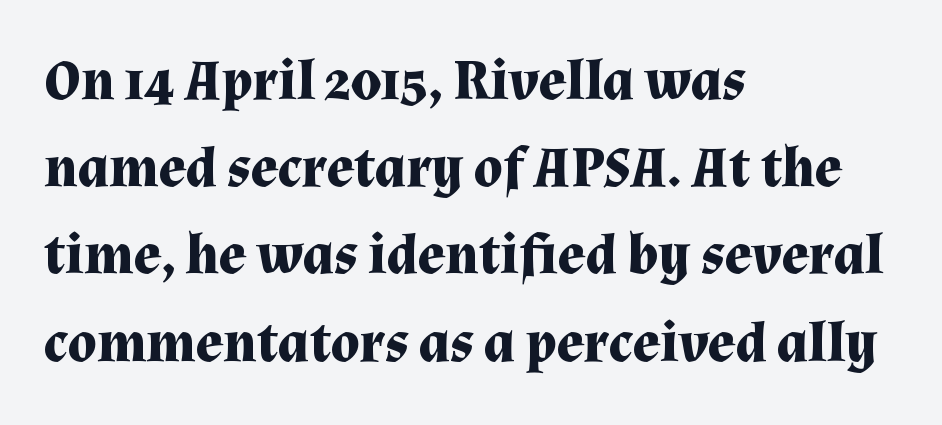
{"serif": "yes", "italic": "no", "bold": "yes", "weight": "bold", "width": "normal", "stroke_contrast": "medium", "x_height": "medium", "monospaced": "no", "underline": "no", "align": "left", "line_spacing": "normal", "line_spacing_ratio": 1.53, "letter_spacing": "normal", "letter_spacing_em": 0.0, "glyph_px": 57}
